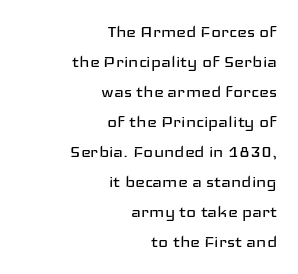
The image shows 21 px text type, upright; set right-aligned, normal line spacing (1.43x), normal letter spacing, not underlined.
